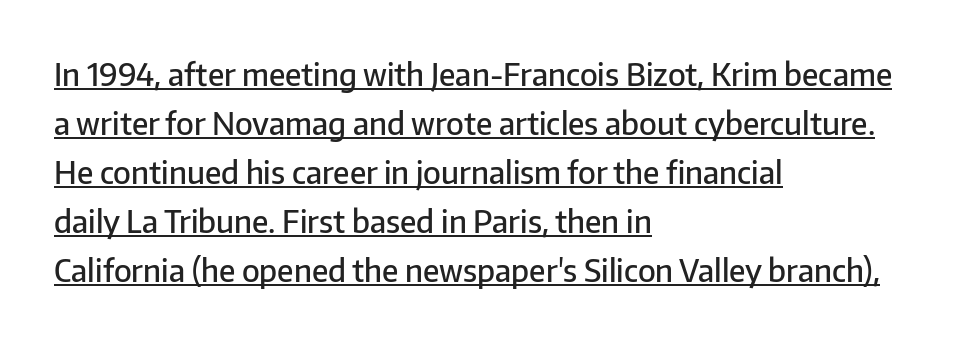
{"serif": "no", "italic": "no", "bold": "semi", "weight": "semibold", "width": "normal", "stroke_contrast": "low", "x_height": "medium", "monospaced": "no", "underline": "yes", "align": "left", "line_spacing": "normal", "line_spacing_ratio": 1.58, "letter_spacing": "normal", "letter_spacing_em": 0.0, "glyph_px": 31}
